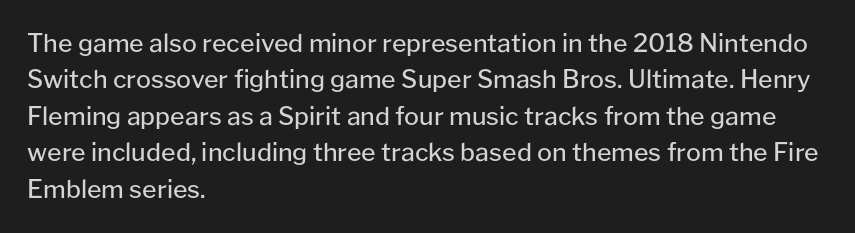
In terms of posture, this sample is upright. The passage shown has conventional tracking throughout. The zone under the glyphs is completely vacant. The lines are quadded left. These glyphs show unthickened strokes, regular width or finer. Rows of type keep a routine distance in the vertical direction.
